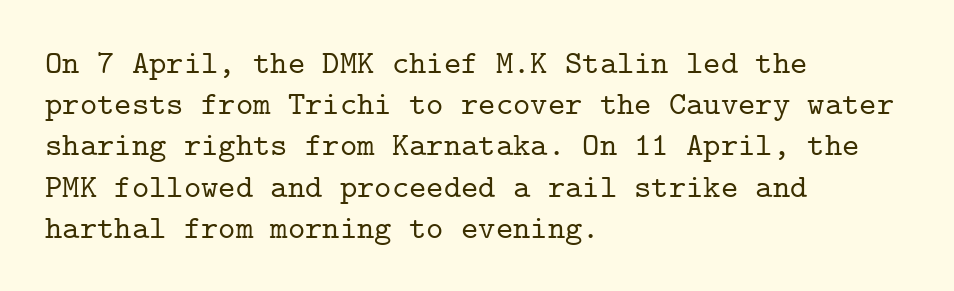
The image shows 33 px serif type, upright, monospaced; set left-aligned, normal line spacing (1.25x), normal letter spacing, not underlined; low stroke contrast and a medium x-height.
